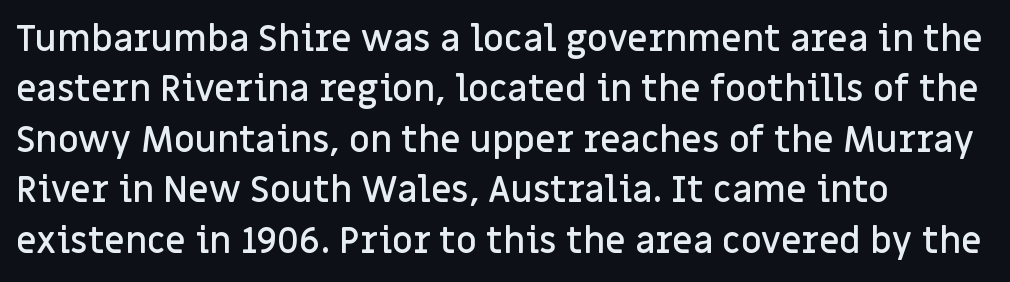
The font is running at a semibold setting, under full bold. A typesetter would call this leading conventional body-copy spacing. Look at the bottom of the vertical strokes: they stop flat, with no serifs. The letters sit at their default tracking, neither squeezed nor spread.
